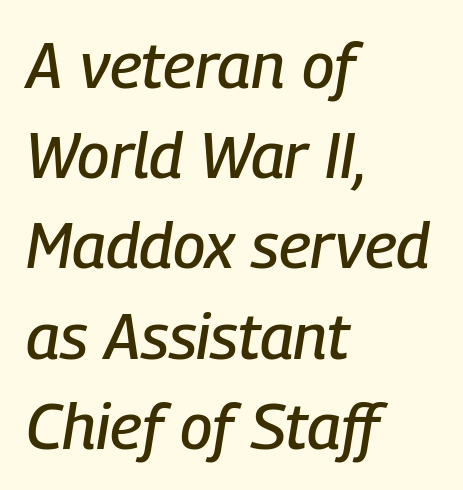
The image shows 64 px condensed type, italic (leaning right); set left-aligned, normal line spacing (1.41x), normal letter spacing, not underlined; low stroke contrast and a medium x-height.
